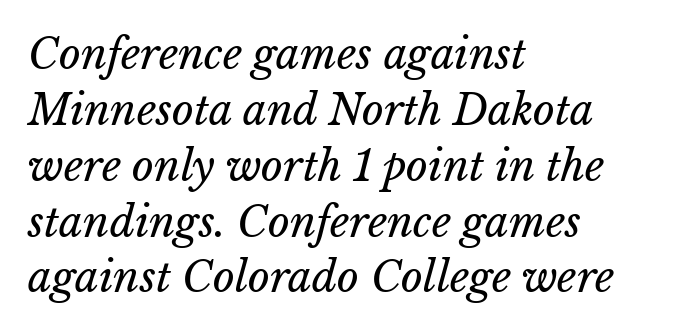
The image shows 42 px regular-weight type, italic (leaning right); set left-aligned, normal line spacing (1.33x), normal letter spacing, not underlined; low stroke contrast and a medium x-height.
